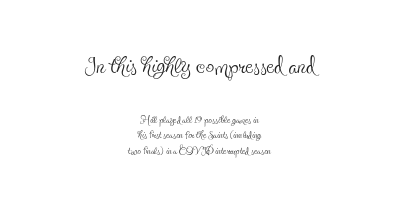
{"serif": "yes", "bold": "no", "weight": "thin", "width": "condensed", "x_height": "small", "monospaced": "no", "underline": "no", "align": "center", "line_spacing": "tight", "line_spacing_ratio": 1.11, "letter_spacing": "normal", "letter_spacing_em": 0.0, "larger_block": "first", "size_ratio": 2.43, "glyph_px": 34}
